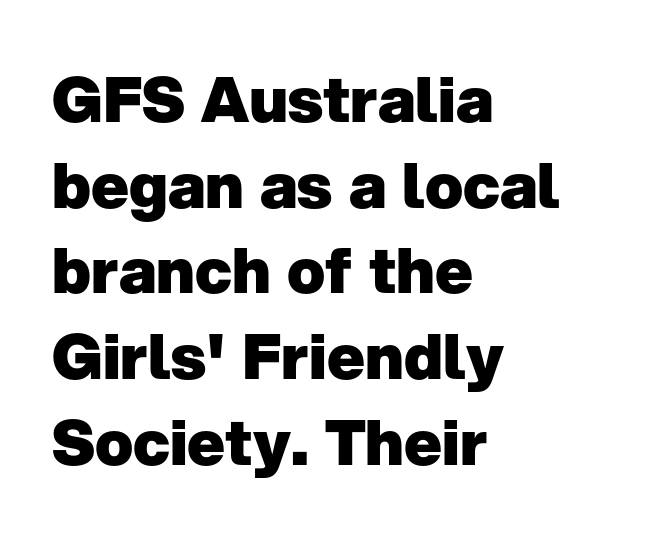
The image shows 63 px heavy sans-serif type, upright; set left-aligned, normal line spacing (1.36x), normal letter spacing, not underlined; low stroke contrast and a medium x-height.
